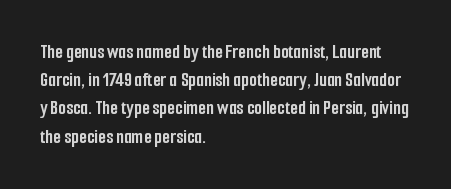
Upright lettering throughout. Each line starts at the same left margin while the right side varies. The passage shown has conventional tracking throughout. The glyphs have the mass of a bold cut. Summary of vertical rhythm: regular, with standard interline spacing. Words float on clear page, feet unadorned.
